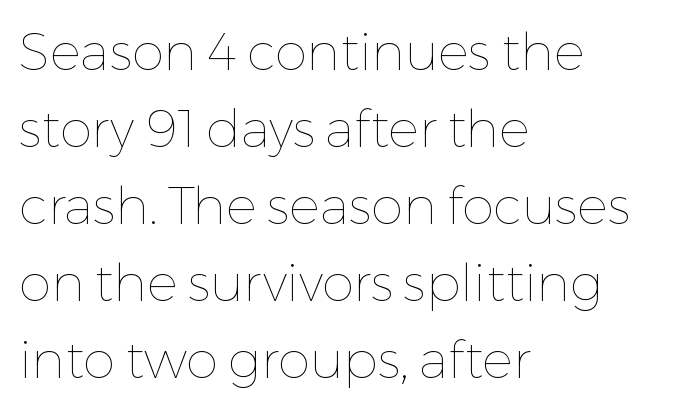
Q: Is the text bold? A: No.
Q: Is the text italic (slanted)? A: No, it is upright.
Q: Is the text underlined? A: No.
Q: How is the paragraph aligned? A: Left-aligned.
Q: Is the spacing between letters normal or unusually wide? A: Normal.
Q: Is the spacing between lines tight, normal or loose? A: Normal.
Q: Width (condensed, normal, or wide)? A: Normal.
Q: Stroke contrast? A: Low.
Q: x-height? A: Medium.
Q: Monospaced? A: No.
